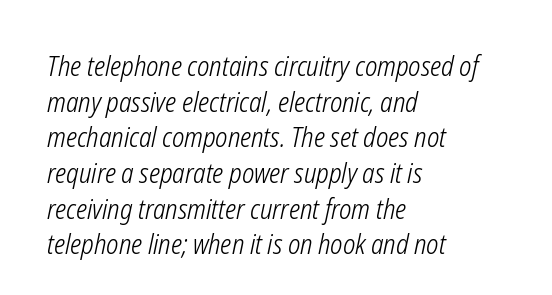
{"italic": "yes", "lean": "right", "slant_degrees": 12, "bold": "no", "underline": "no", "align": "left", "line_spacing": "normal", "line_spacing_ratio": 1.32, "letter_spacing": "normal", "letter_spacing_em": 0.0, "glyph_px": 27}
